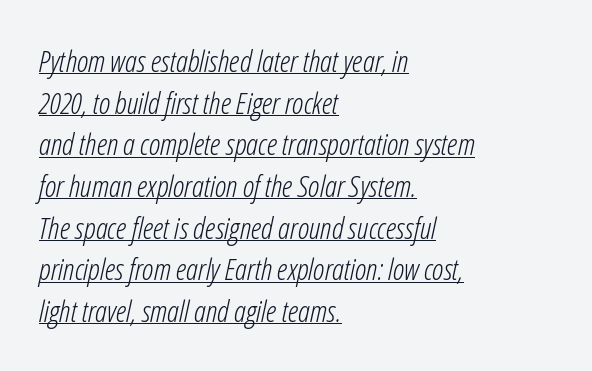
Vertical spacing — default. Glance below the letters and you will spot a drawn line. You could not count columns in this text — the font is proportionally spaced. No extra ink here — the face is not bold. The rendering anchors every line to the left-hand side.
